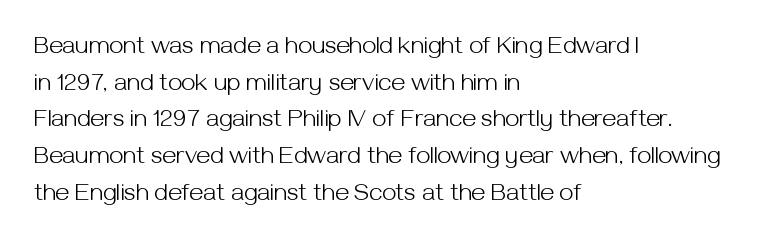
Q: Is the text bold? A: No.
Q: Is the text italic (slanted)? A: No, it is upright.
Q: Is the text underlined? A: No.
Q: How is the paragraph aligned? A: Left-aligned.
Q: Is the spacing between letters normal or unusually wide? A: Normal.
Q: Is the spacing between lines tight, normal or loose? A: Normal.
